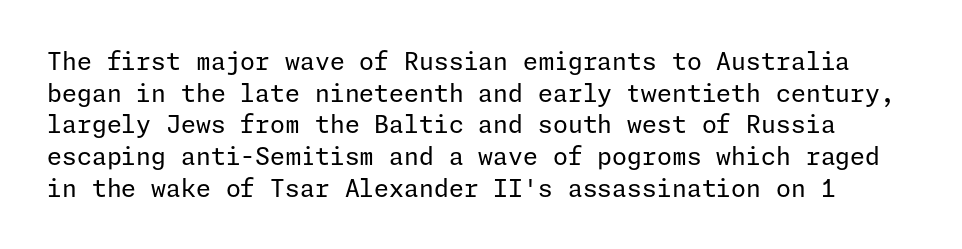
The passage shown stacks its lines at a standard gap. Type without underlining. Students, note that the glyphs here touch the page at normal intervals. Ascenders rise straight up at ninety degrees. The strokes carry an ordinary text weight at most.
